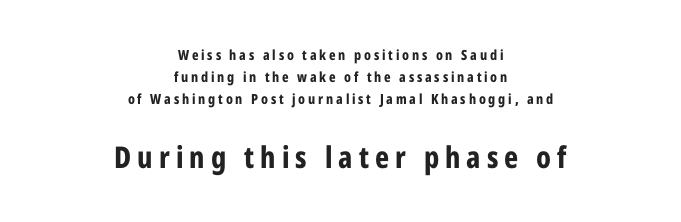
The rendering uses a moderate line-height, typical for paragraphs. Strong, thick strokes mark this as bold type. Teacher's note: observe the equal gaps on both sides — that is centered alignment. Caption: expanded tracking, letters set apart. The strip under each line holds only bare page.
